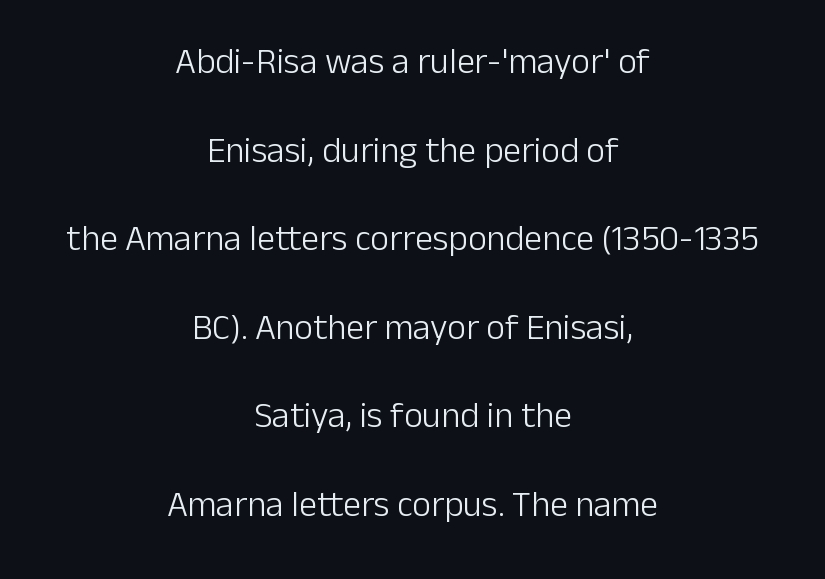
{"serif": "no", "italic": "no", "bold": "no", "weight": "light", "width": "normal", "stroke_contrast": "low", "x_height": "medium", "monospaced": "no", "underline": "no", "align": "center", "line_spacing": "loose", "line_spacing_ratio": 2.46, "letter_spacing": "normal", "letter_spacing_em": 0.0, "glyph_px": 36}
